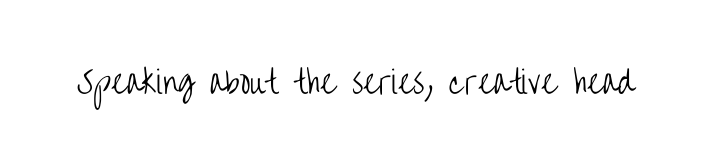
{"serif": "no", "italic": "no", "bold": "no", "weight": "light", "width": "condensed", "stroke_contrast": "low", "x_height": "large", "monospaced": "no", "underline": "no", "letter_spacing": "normal", "letter_spacing_em": 0.0, "glyph_px": 31}
